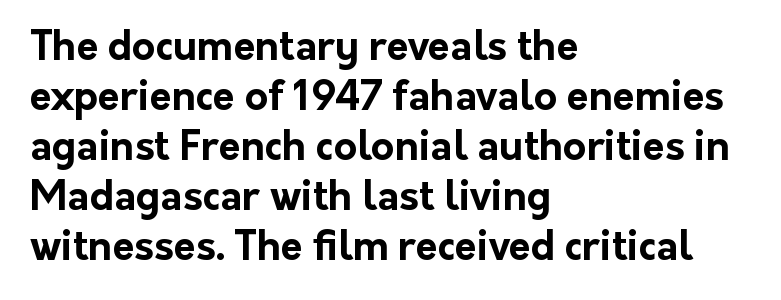
Looks like regular typesetting: each glyph gets only the width it needs. The rendering uses a moderate line-height, typical for paragraphs. Upright lettering throughout. Descenders are the only things crossing below the line. How are the letters spaced? Ordinarily, with no added tracking.
